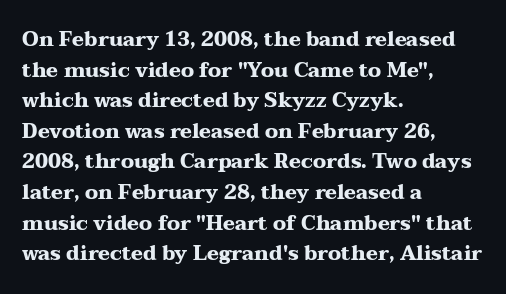
{"italic": "no", "bold": "yes", "underline": "no", "align": "left", "line_spacing": "normal", "line_spacing_ratio": 1.53, "letter_spacing": "normal", "letter_spacing_em": 0.0, "glyph_px": 20}
